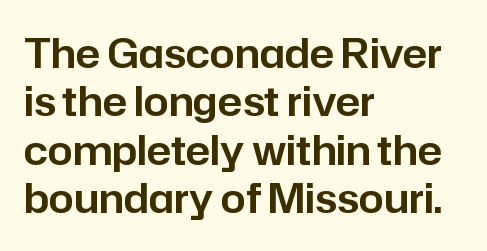
Q: Is the text italic (slanted)? A: No, it is upright.
Q: Is the typeface a serif or a sans-serif typeface? A: Sans-serif.
Q: Is the text underlined? A: No.
Q: How is the paragraph aligned? A: Left-aligned.
Q: Is the spacing between letters normal or unusually wide? A: Normal.
Q: Width (condensed, normal, or wide)? A: Normal.
Q: Stroke contrast? A: Low.
Q: x-height? A: Medium.
Q: Monospaced? A: No.
